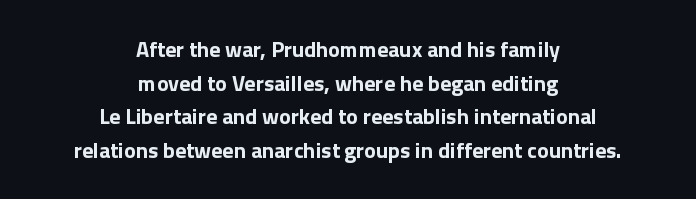
{"italic": "no", "bold": "yes", "underline": "no", "align": "center", "line_spacing": "normal", "line_spacing_ratio": 1.53, "letter_spacing": "normal", "letter_spacing_em": 0.0, "glyph_px": 22}
